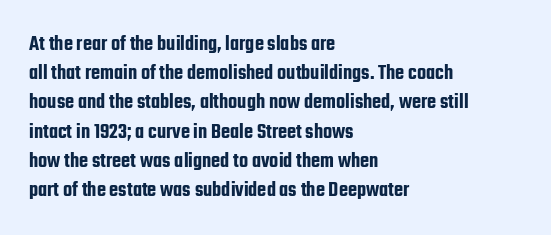
Q: Is the text italic (slanted)? A: No, it is upright.
Q: Is the text underlined? A: No.
Q: How is the paragraph aligned? A: Left-aligned.
Q: Is the spacing between letters normal or unusually wide? A: Normal.
Q: Is the spacing between lines tight, normal or loose? A: Normal.
